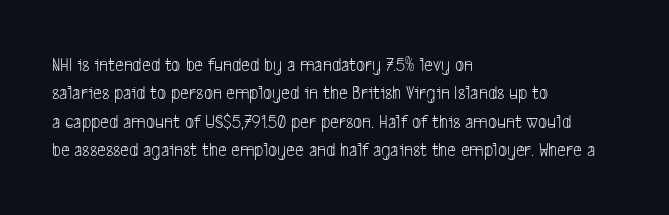
The image shows 20 px text type; set left-aligned, normal line spacing (1.42x), normal letter spacing, not underlined.
